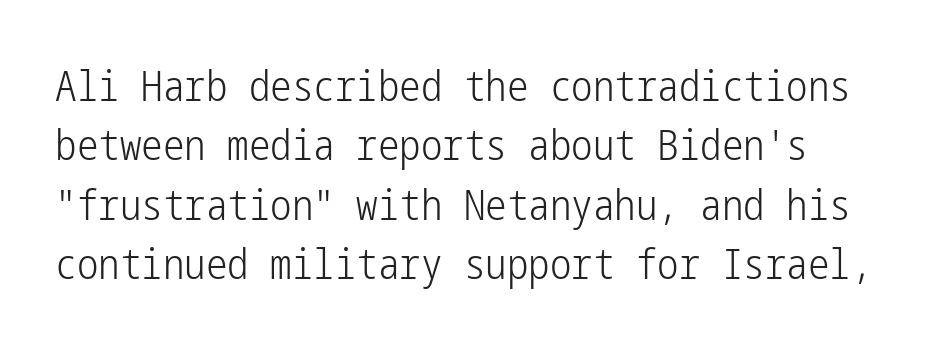
The image shows 43 px light, condensed sans-serif type, upright; set normal line spacing (1.38x), normal letter spacing, not underlined; low stroke contrast and a medium x-height.
